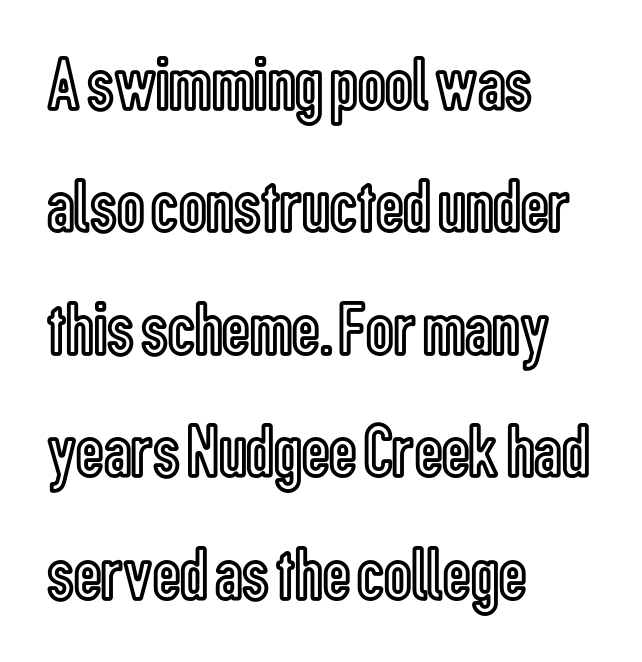
A roman cut, with each character standing at attention. The rendering uses natural spacing where letterforms have individual widths. No extra tracking has been applied to these lines. Visually the block forms a straight wall on the left and a jagged coastline on the right. The zone under the glyphs is completely vacant.
